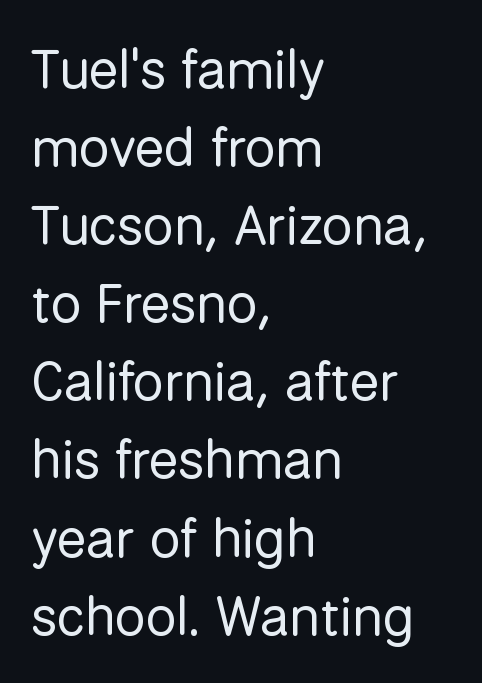
The image shows 55 px regular-weight sans-serif type, upright; set left-aligned, normal line spacing (1.42x), normal letter spacing, not underlined; low stroke contrast and a medium x-height.
